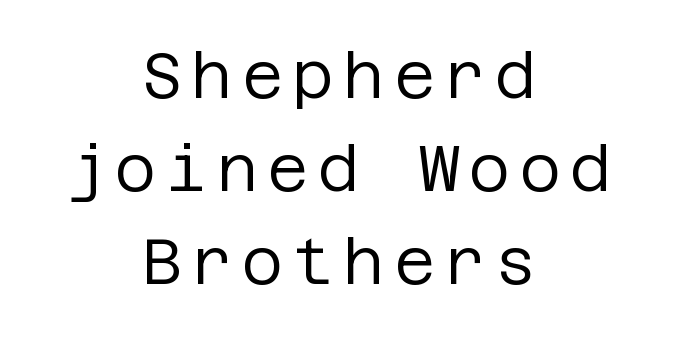
Q: Is the text bold? A: No.
Q: Is the text italic (slanted)? A: No, it is upright.
Q: Is the typeface a serif or a sans-serif typeface? A: Sans-serif.
Q: Is the text underlined? A: No.
Q: How is the paragraph aligned? A: Centered.
Q: Is the spacing between lines tight, normal or loose? A: Normal.
Q: Width (condensed, normal, or wide)? A: Normal.
Q: Stroke contrast? A: Low.
Q: x-height? A: Large.
